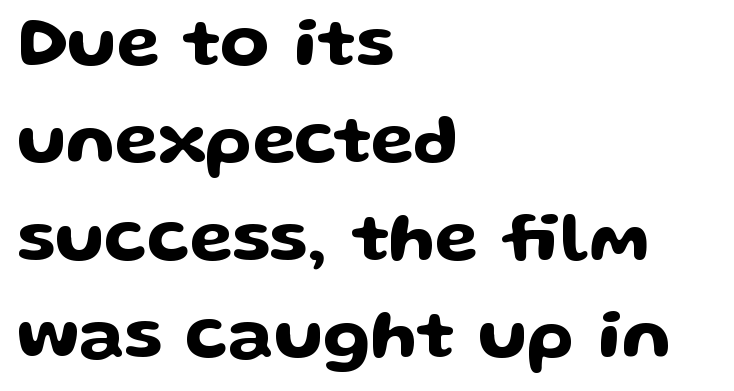
The image shows 71 px wide sans-serif type, upright; set left-aligned, normal line spacing (1.37x), normal letter spacing, not underlined; low stroke contrast and a medium x-height.
